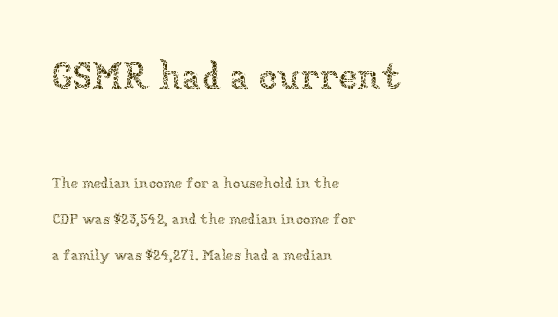
Tracking here is standard; glyphs follow each other at the usual distance. Is the type heavy? It reads as light-to-regular instead. Compare the two chunks: the upper has the greater cap height. The typography opts for an upright posture over an oblique one. Leading: increased. Check the space under the baseline: it is left empty.
